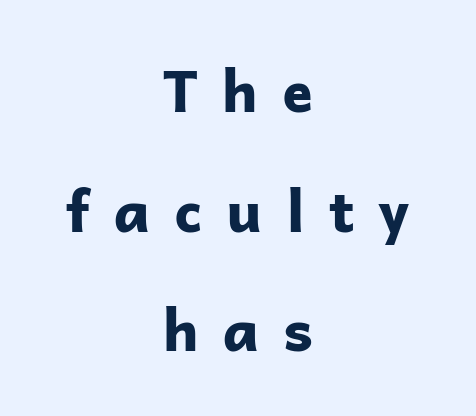
The letterforms stand isolated, each surrounded by extra space. Posture: vertical. Is there much room between lines? Yes — plenty of vertical air separates them. Unlike a traditional serif, this face leaves its strokes unadorned. What weight is shown? A full bold with thick strokes.
